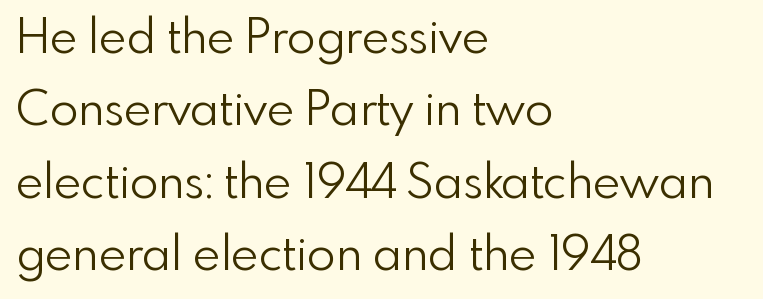
The image shows 47 px light sans-serif type, upright; set left-aligned, normal line spacing (1.54x), normal letter spacing, not underlined; a small x-height.
